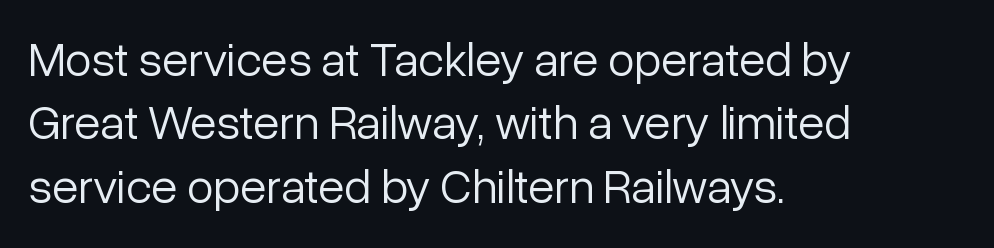
Q: Is the text bold? A: No.
Q: Is the text italic (slanted)? A: No, it is upright.
Q: Is the typeface a serif or a sans-serif typeface? A: Sans-serif.
Q: Is the text underlined? A: No.
Q: How is the paragraph aligned? A: Left-aligned.
Q: Is the spacing between letters normal or unusually wide? A: Normal.
Q: Is the spacing between lines tight, normal or loose? A: Normal.
Q: Width (condensed, normal, or wide)? A: Normal.
Q: Stroke contrast? A: Low.
Q: x-height? A: Medium.
Q: Monospaced? A: No.
